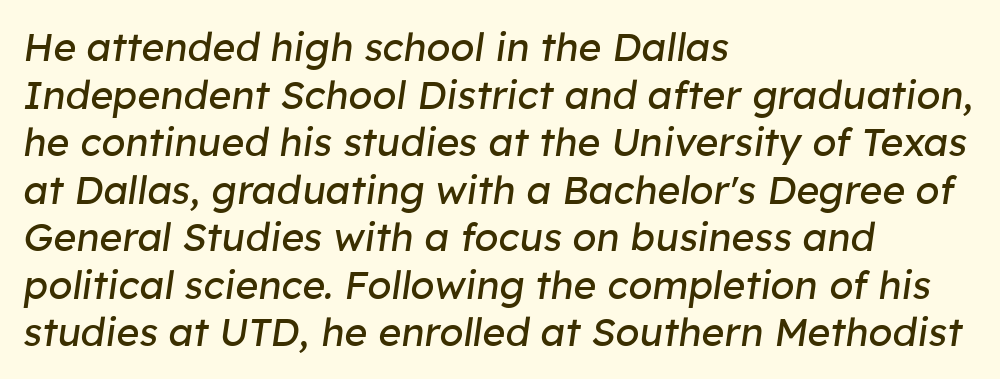
{"italic": "yes", "lean": "right", "slant_degrees": 8, "bold": "no", "weight": "regular", "width": "normal", "stroke_contrast": "low", "x_height": "medium", "monospaced": "no", "underline": "no", "align": "left", "line_spacing_ratio": 1.22, "letter_spacing": "normal", "letter_spacing_em": 0.0, "glyph_px": 39}
